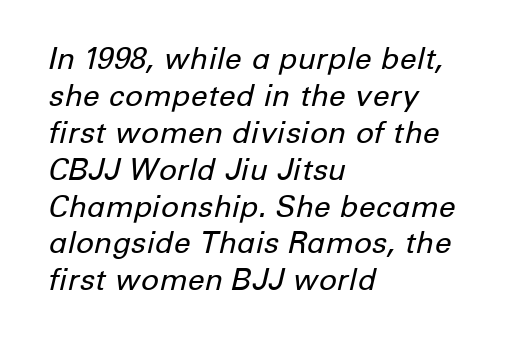
In CSS terms this would be text-align: left. Nobody touched the tracking dial on this one. Has an underline been added? It has not. This reads as an unemphasized weight, regular at the heaviest. Observe the lean: these are italic letterforms. A typesetter would call this proportional, since set widths differ per character.
